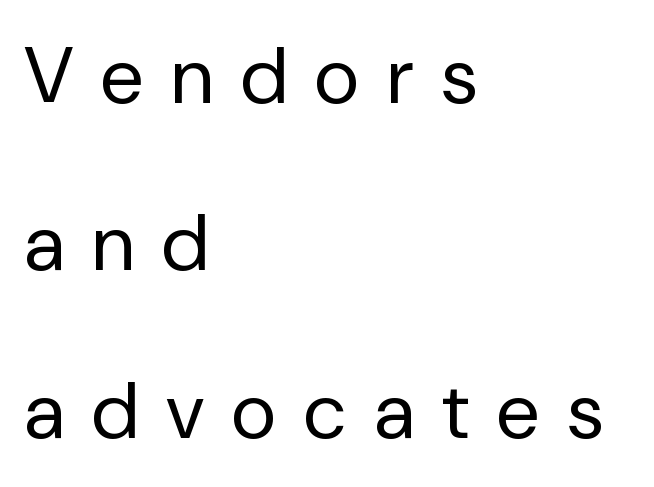
The image shows 79 px regular-weight sans-serif type, upright; set left-aligned, loose line spacing (2.12x), unusually wide letter spacing (+0.35 em), not underlined; low stroke contrast and a medium x-height.
